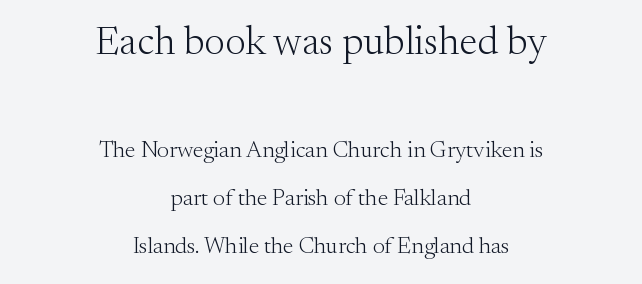
The image shows 40 px light serif type, upright; set centered, loose line spacing (2.09x), normal letter spacing, not underlined; the first (top) block is 1.74x larger; medium stroke contrast and a small x-height.
